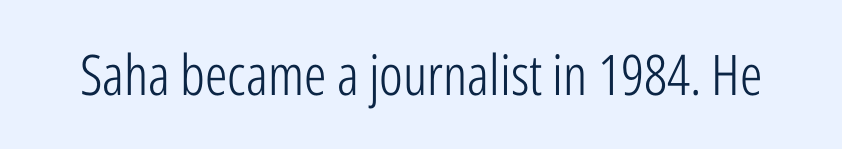
{"serif": "no", "italic": "no", "bold": "no", "weight": "light", "width": "condensed", "stroke_contrast": "low", "x_height": "medium", "monospaced": "no", "underline": "no", "letter_spacing": "normal", "letter_spacing_em": 0.0, "glyph_px": 56}
